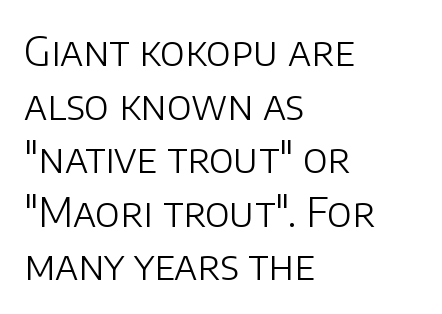
You can tell from the bare stems that sans-serif type was used. These lines are rendered in a variable-pitch font. A typesetter would call this zero additional tracking. Typeset ragged right — the left edge is the straight one.
